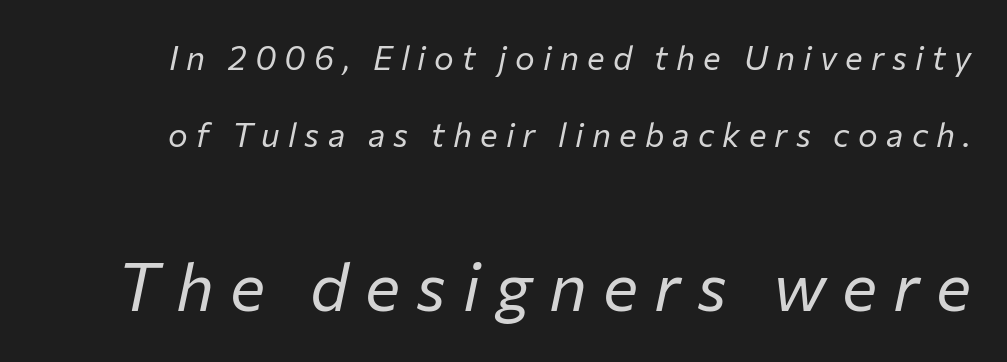
The image shows 66 px regular-weight type, italic (leaning right); set loose line spacing (2.34x), unusually wide letter spacing (+0.25 em), not underlined; the second (bottom) block is 2.0x larger; low stroke contrast and a medium x-height.
